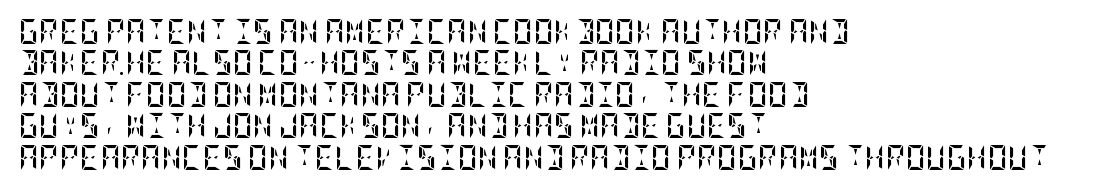
Horizontal alignment here is leftward, the default for most running prose. These lines were composed using upright roman letters. Quick note: underline off. Words appear dense and cohesive because spacing is normal. Honestly, the row spacing looks completely unremarkable. Heft: maximum for text — a bold.
